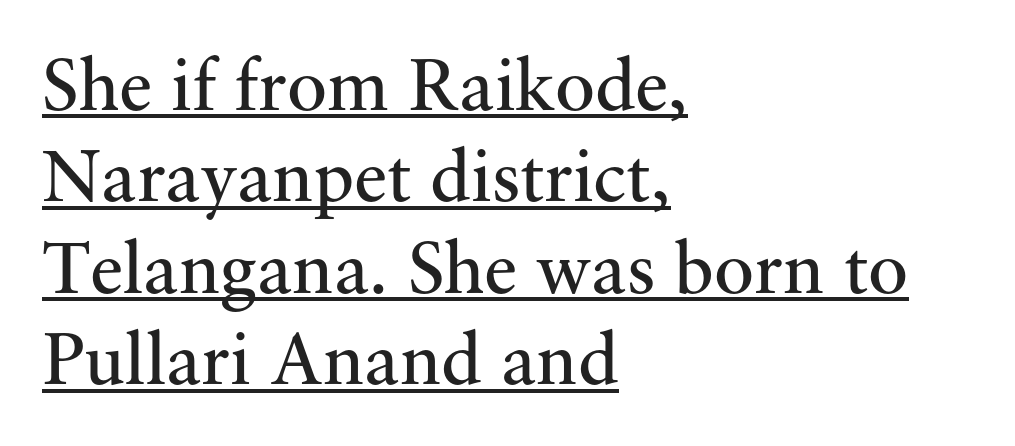
The words here are underlined. Note: serifs present on the glyphs. This is the regular roman posture of the typeface. Is this a heavy cut? Hardly; it is regular or lighter. Here the glyphs are tracked normally, forming tight word shapes.
